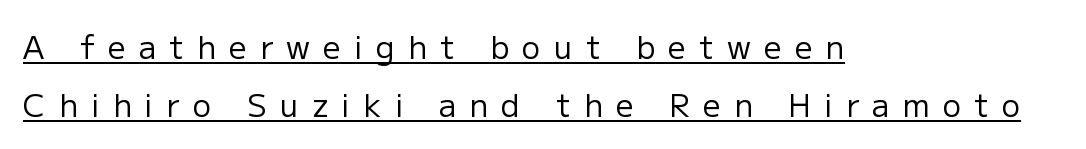
Q: Is the text bold? A: No.
Q: Is the text italic (slanted)? A: No, it is upright.
Q: Is the typeface a serif or a sans-serif typeface? A: Sans-serif.
Q: Is the text underlined? A: Yes.
Q: How is the paragraph aligned? A: Left-aligned.
Q: Is the spacing between letters normal or unusually wide? A: Unusually wide.
Q: Width (condensed, normal, or wide)? A: Normal.
Q: Stroke contrast? A: Low.
Q: x-height? A: Medium.
Q: Monospaced? A: No.
